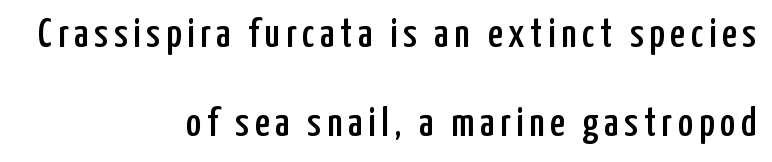
Q: Is the text italic (slanted)? A: No, it is upright.
Q: Is the typeface a serif or a sans-serif typeface? A: Sans-serif.
Q: Is the text underlined? A: No.
Q: How is the paragraph aligned? A: Right-aligned.
Q: Is the spacing between lines tight, normal or loose? A: Loose.
Q: Width (condensed, normal, or wide)? A: Condensed.
Q: Stroke contrast? A: Low.
Q: x-height? A: Medium.
Q: Monospaced? A: No.
